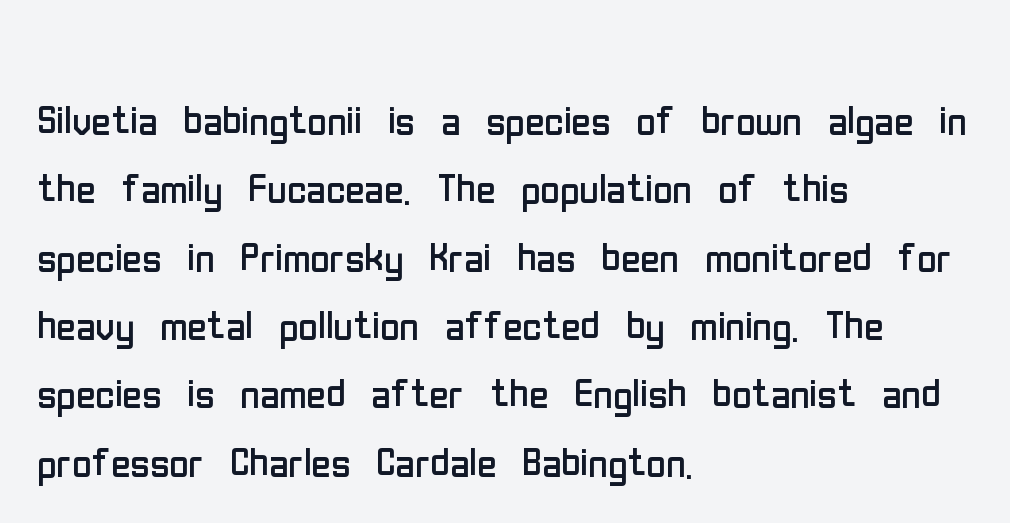
The image shows 53 px regular-weight, condensed sans-serif type, upright; set left-aligned, normal line spacing (1.29x), normal letter spacing, not underlined; low stroke contrast and a medium x-height.
